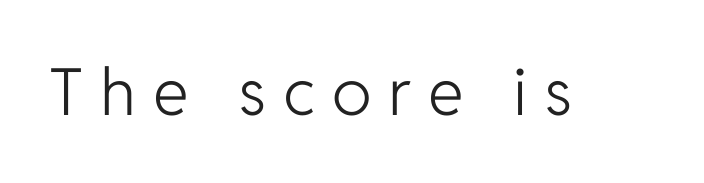
Q: Is the text bold? A: No.
Q: Is the text italic (slanted)? A: No, it is upright.
Q: Is the typeface a serif or a sans-serif typeface? A: Sans-serif.
Q: Is the text underlined? A: No.
Q: Is the spacing between letters normal or unusually wide? A: Unusually wide.
Q: Width (condensed, normal, or wide)? A: Normal.
Q: Stroke contrast? A: Low.
Q: x-height? A: Medium.
Q: Monospaced? A: No.
